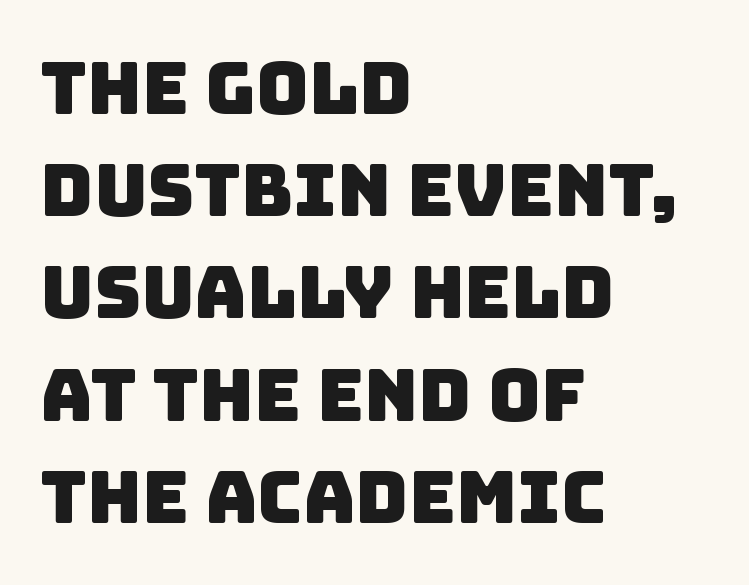
Each word holds together tightly as a unit, with standard inter-letter gaps. The designer went with a sans here, leaving each stem footless. How would I describe the line gaps? Plain and ordinary. Lines of text with bare space underneath. The rendering anchors every line to the left-hand side. Proportional: the letters do not fall into vertical columns.
